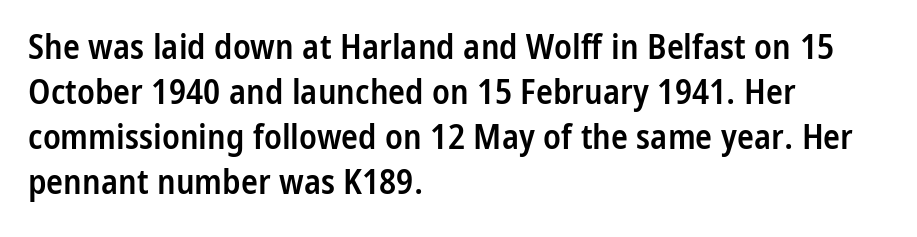
Q: Is the text bold? A: Semi-bold.
Q: Is the text italic (slanted)? A: No, it is upright.
Q: Is the typeface a serif or a sans-serif typeface? A: Sans-serif.
Q: Is the text underlined? A: No.
Q: How is the paragraph aligned? A: Left-aligned.
Q: Is the spacing between letters normal or unusually wide? A: Normal.
Q: Is the spacing between lines tight, normal or loose? A: Normal.
Q: Width (condensed, normal, or wide)? A: Condensed.
Q: Stroke contrast? A: Low.
Q: x-height? A: Medium.
Q: Monospaced? A: No.
